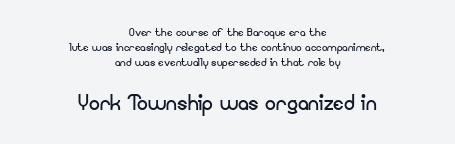
Between one letter and the next there's only the usual sliver of space. What's the leading like? Squeezed, with rows nearly overlapping. The specimen reads as upright at a glance. The gap between lines stays unmarked. Small over large — that's the arrangement of the two blocks here. The letterforms sit at book weight or below.
